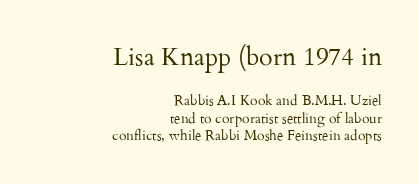
Q: Is the text bold? A: No.
Q: Is the text italic (slanted)? A: No, it is upright.
Q: Is the text underlined? A: No.
Q: How is the paragraph aligned? A: Right-aligned.
Q: Is the spacing between letters normal or unusually wide? A: Normal.
Q: Is the spacing between lines tight, normal or loose? A: Normal.
Q: Which block of text is set in a larger size, the first (top) or the second (bottom)? A: The first (top) one.
